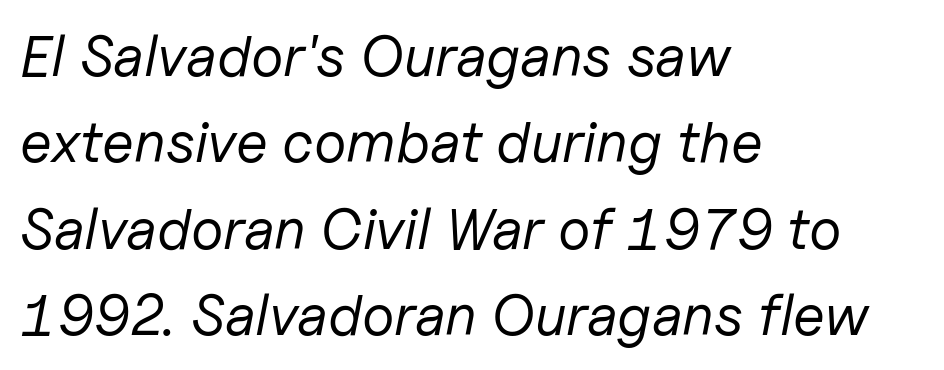
{"italic": "yes", "lean": "right", "slant_degrees": 11, "bold": "no", "weight": "regular", "width": "normal", "stroke_contrast": "low", "x_height": "medium", "monospaced": "no", "underline": "no", "align": "left", "line_spacing": "normal", "line_spacing_ratio": 1.49, "letter_spacing": "normal", "letter_spacing_em": 0.0, "glyph_px": 58}
